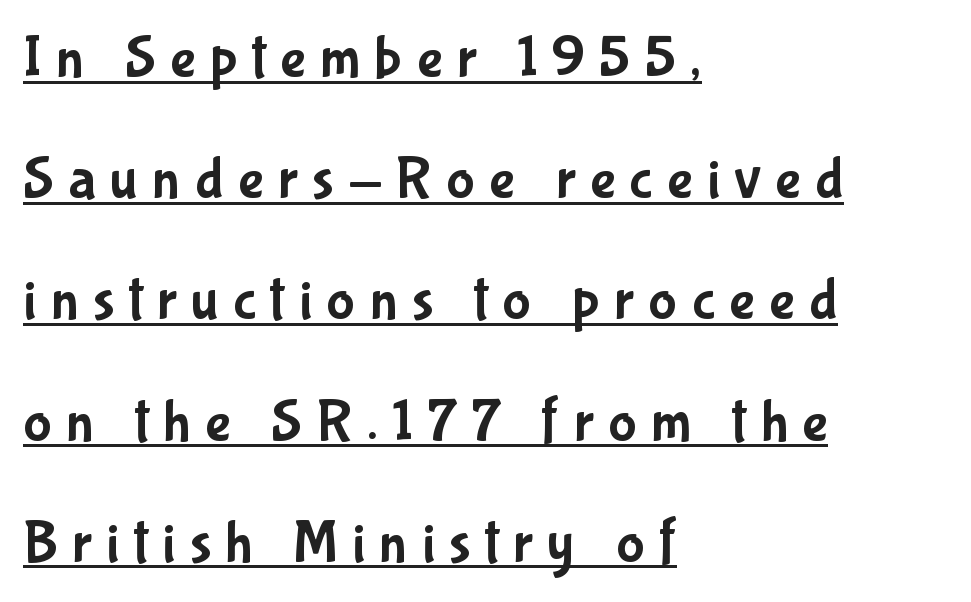
The image shows 60 px condensed sans-serif type, upright; set left-aligned, loose line spacing (2.02x), unusually wide letter spacing (+0.24 em), underlined; low stroke contrast and a medium x-height.
